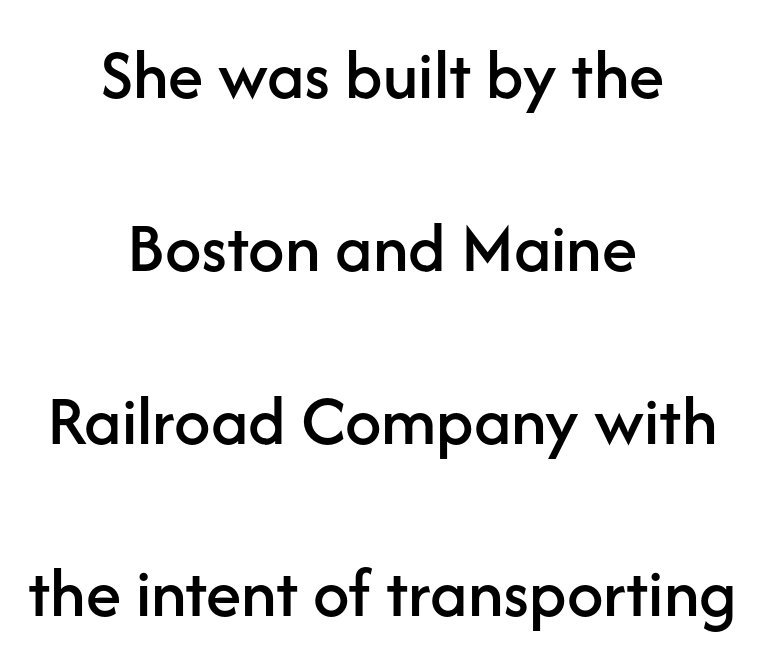
Q: Is the text italic (slanted)? A: No, it is upright.
Q: Is the typeface a serif or a sans-serif typeface? A: Sans-serif.
Q: Is the text underlined? A: No.
Q: How is the paragraph aligned? A: Centered.
Q: Is the spacing between letters normal or unusually wide? A: Normal.
Q: Is the spacing between lines tight, normal or loose? A: Loose.
Q: Width (condensed, normal, or wide)? A: Normal.
Q: Stroke contrast? A: Low.
Q: x-height? A: Medium.
Q: Monospaced? A: No.
